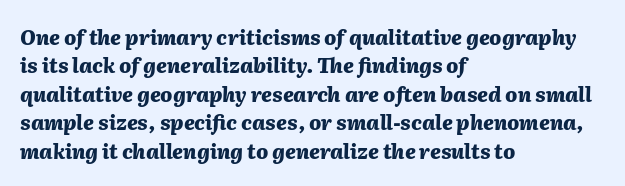
Q: Is the text bold? A: Yes.
Q: Is the text italic (slanted)? A: Yes, it leans right by about 2 degrees.
Q: Is the text underlined? A: No.
Q: How is the paragraph aligned? A: Left-aligned.
Q: Is the spacing between letters normal or unusually wide? A: Normal.
Q: Is the spacing between lines tight, normal or loose? A: Normal.
